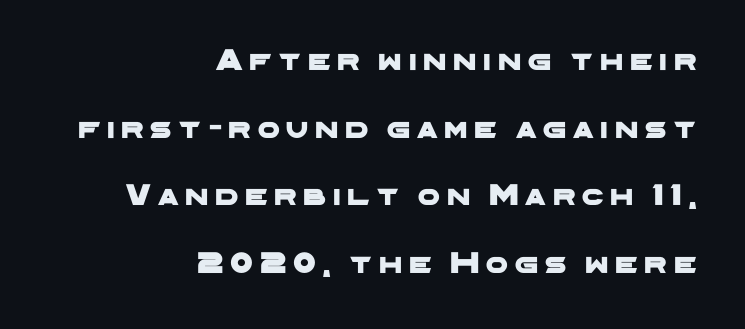
Characters follow at a spacing far wider than the type designer built in. No word sits above an underline. These lines are rendered in a variable-pitch font. Honestly, the rows look like they've been pulled way apart. Short and long lines alike share a common ending point at right. I'd call this a sans setting — the letters go barefoot.
